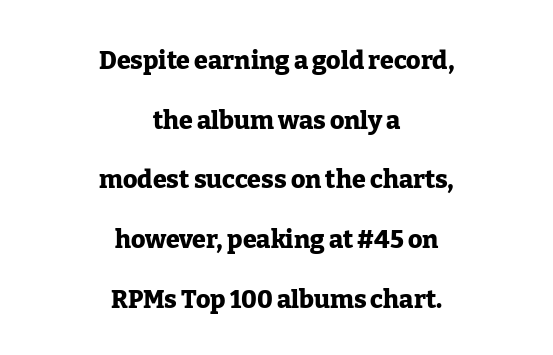
The image shows 25 px bold type, upright; set centered, loose line spacing (2.39x), normal letter spacing, not underlined.
